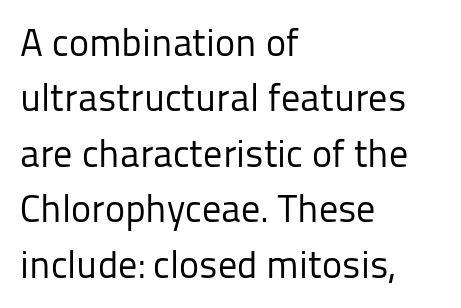
Q: Is the text bold? A: No.
Q: Is the text italic (slanted)? A: No, it is upright.
Q: Is the typeface a serif or a sans-serif typeface? A: Sans-serif.
Q: Is the text underlined? A: No.
Q: How is the paragraph aligned? A: Left-aligned.
Q: Is the spacing between letters normal or unusually wide? A: Normal.
Q: Is the spacing between lines tight, normal or loose? A: Normal.
Q: Width (condensed, normal, or wide)? A: Normal.
Q: Stroke contrast? A: Low.
Q: x-height? A: Medium.
Q: Monospaced? A: No.
